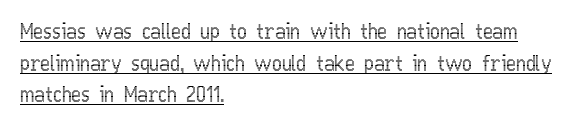
Q: Is the text italic (slanted)? A: No, it is upright.
Q: Is the text underlined? A: Yes.
Q: How is the paragraph aligned? A: Left-aligned.
Q: Is the spacing between letters normal or unusually wide? A: Normal.
Q: Is the spacing between lines tight, normal or loose? A: Normal.
